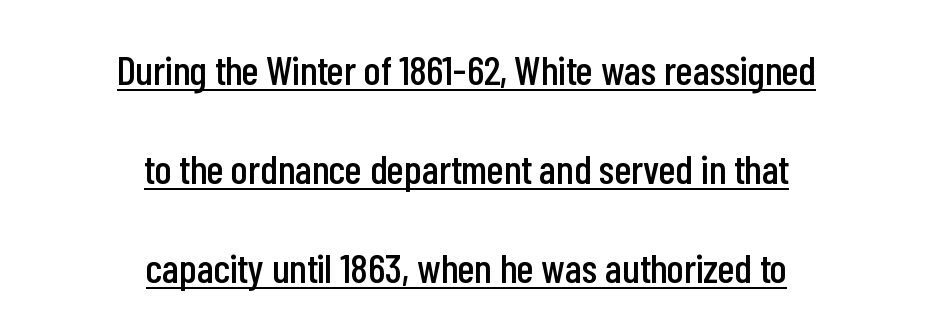
Q: Is the text italic (slanted)? A: No, it is upright.
Q: Is the typeface a serif or a sans-serif typeface? A: Sans-serif.
Q: Is the text underlined? A: Yes.
Q: How is the paragraph aligned? A: Centered.
Q: Is the spacing between letters normal or unusually wide? A: Normal.
Q: Is the spacing between lines tight, normal or loose? A: Loose.
Q: Width (condensed, normal, or wide)? A: Condensed.
Q: Stroke contrast? A: Low.
Q: x-height? A: Medium.
Q: Monospaced? A: No.
